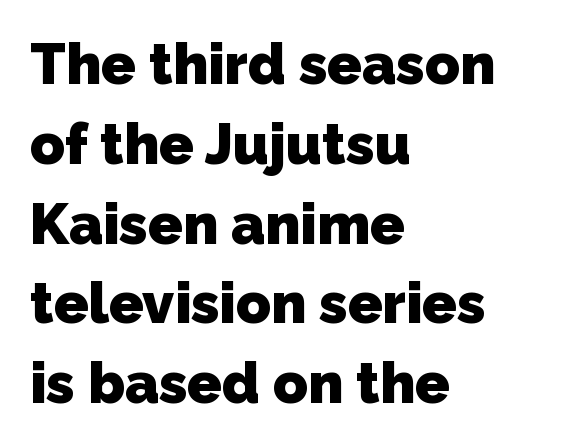
The face used here is proportionally spaced, like ordinary book or web type. Students, note that the glyphs here touch the page at normal intervals. Plenty of ink on the page — the face is bold. Observe the absence of serifs on each vertical stroke in this sample. Short and long lines alike share a common starting point at left.
